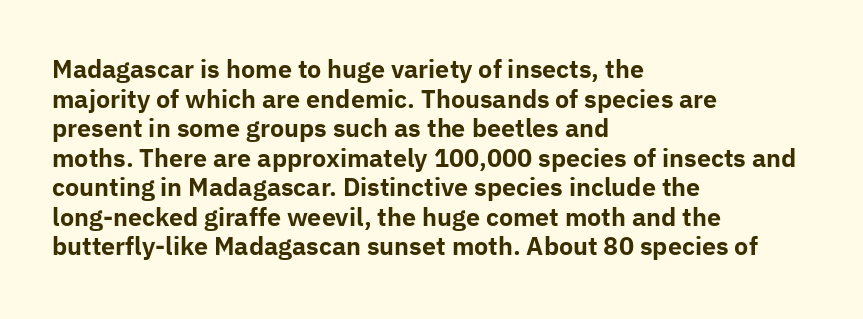
Nobody drew a line under any word here. The lettering stays uniformly vertical, giving the passage a roman look. Each word holds together tightly as a unit, with standard inter-letter gaps. A student would call this left alignment; a typographer would say flush left, rag right. Typographic density is high because the face is bold.
